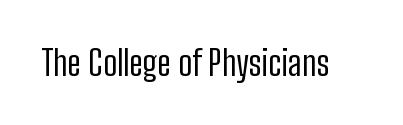
Q: Is the text bold? A: No.
Q: Is the text italic (slanted)? A: No, it is upright.
Q: Is the typeface a serif or a sans-serif typeface? A: Sans-serif.
Q: Is the text underlined? A: No.
Q: Is the spacing between letters normal or unusually wide? A: Normal.
Q: Width (condensed, normal, or wide)? A: Condensed.
Q: Stroke contrast? A: Low.
Q: x-height? A: Medium.
Q: Monospaced? A: No.
